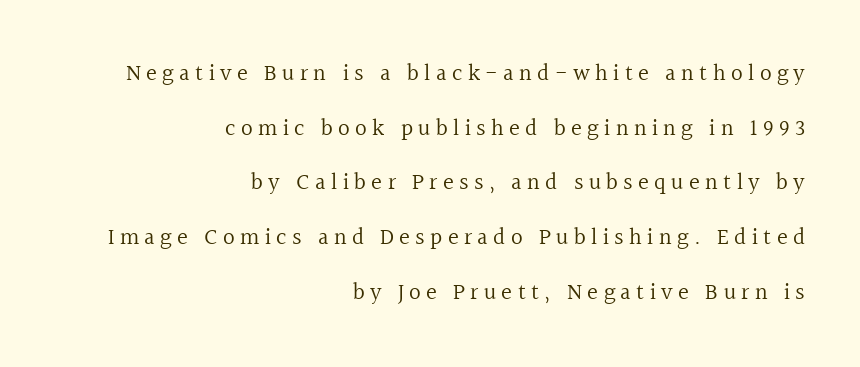
Q: Is the text bold? A: No.
Q: Is the text italic (slanted)? A: No, it is upright.
Q: Is the text underlined? A: No.
Q: How is the paragraph aligned? A: Right-aligned.
Q: Is the spacing between letters normal or unusually wide? A: Unusually wide.
Q: Is the spacing between lines tight, normal or loose? A: Loose.
